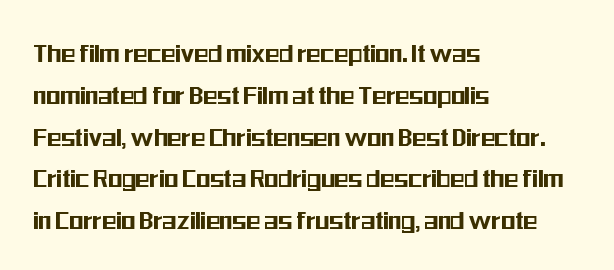
Tall strokes in this sample are plumb rather than angled. This sample keeps an unexceptional amount of space between lines. The passage is arranged the way most books set body copy — flush left. Compared with typical body copy, the letter spacing here is the same.
